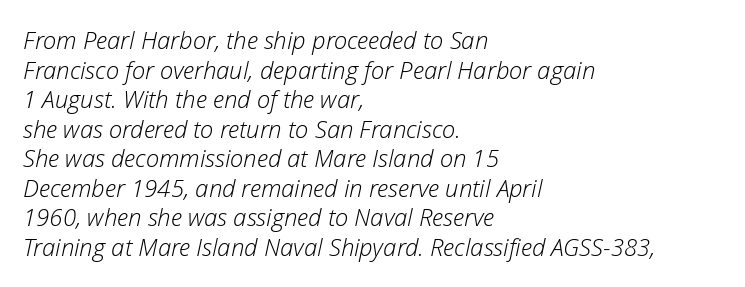
The image shows 24 px text type, italic (leaning right); set left-aligned, line spacing 1.23x, normal letter spacing, not underlined.
